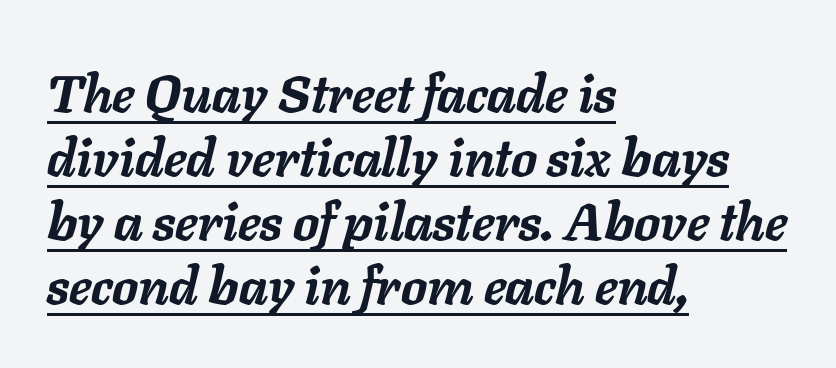
Q: Is the text bold? A: Yes.
Q: Is the text italic (slanted)? A: Yes, it leans right by about 11 degrees.
Q: Is the text underlined? A: Yes.
Q: How is the paragraph aligned? A: Left-aligned.
Q: Is the spacing between letters normal or unusually wide? A: Normal.
Q: Width (condensed, normal, or wide)? A: Normal.
Q: Stroke contrast? A: Low.
Q: x-height? A: Medium.
Q: Monospaced? A: No.
